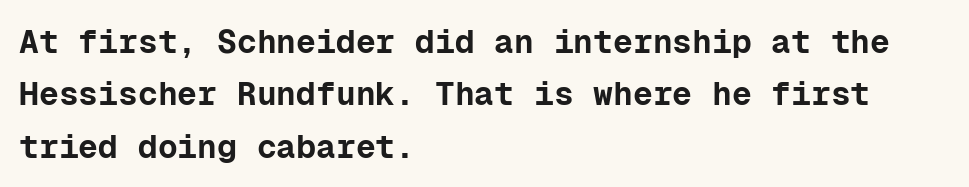
Q: Is the text bold? A: Yes.
Q: Is the text italic (slanted)? A: No, it is upright.
Q: Is the typeface a serif or a sans-serif typeface? A: Sans-serif.
Q: Is the text underlined? A: No.
Q: How is the paragraph aligned? A: Left-aligned.
Q: Is the spacing between letters normal or unusually wide? A: Normal.
Q: Is the spacing between lines tight, normal or loose? A: Normal.
Q: Width (condensed, normal, or wide)? A: Normal.
Q: Stroke contrast? A: Low.
Q: x-height? A: Medium.
Q: Monospaced? A: Yes.
